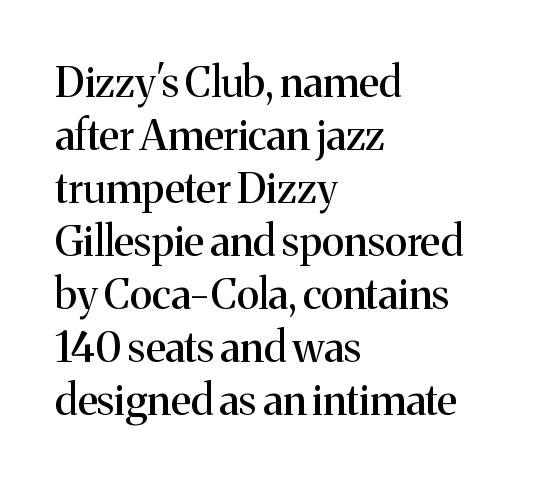
Q: Is the text italic (slanted)? A: No, it is upright.
Q: Is the typeface a serif or a sans-serif typeface? A: Serif.
Q: Is the text underlined? A: No.
Q: How is the paragraph aligned? A: Left-aligned.
Q: Is the spacing between letters normal or unusually wide? A: Normal.
Q: Is the spacing between lines tight, normal or loose? A: Normal.
Q: Width (condensed, normal, or wide)? A: Normal.
Q: Stroke contrast? A: Medium.
Q: x-height? A: Medium.
Q: Monospaced? A: No.
